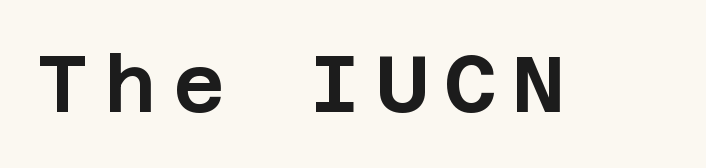
Q: Is the text italic (slanted)? A: No, it is upright.
Q: Is the typeface a serif or a sans-serif typeface? A: Sans-serif.
Q: Is the text underlined? A: No.
Q: Is the spacing between letters normal or unusually wide? A: Unusually wide.
Q: Width (condensed, normal, or wide)? A: Normal.
Q: Stroke contrast? A: Low.
Q: x-height? A: Large.
